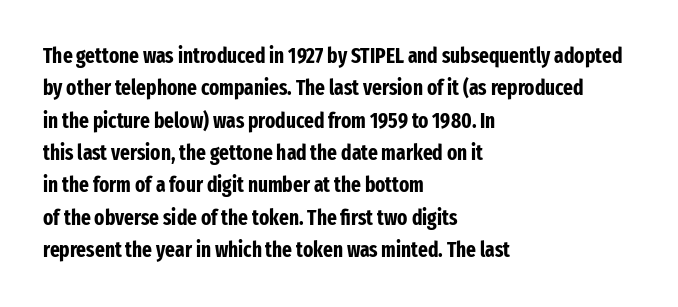
{"italic": "no", "bold": "yes", "underline": "no", "align": "left", "line_spacing": "normal", "line_spacing_ratio": 1.54, "letter_spacing": "normal", "letter_spacing_em": 0.0, "glyph_px": 21}
